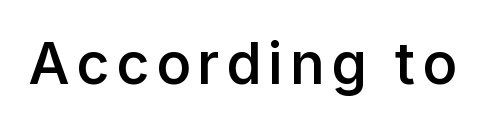
You can tell from the bare stems that sans-serif type was used. The baseline area is clear. Every character sits straight up, as roman type does. A bit beefed up — I'd call it semibold rather than bold.
